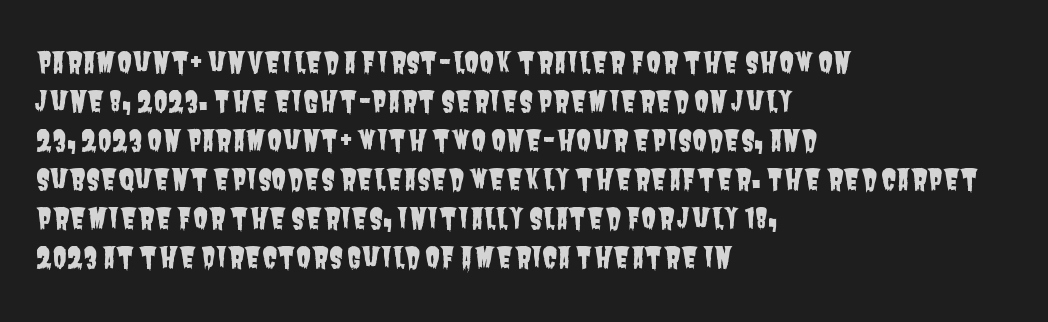
Q: Is the typeface a serif or a sans-serif typeface? A: Sans-serif.
Q: Is the text underlined? A: No.
Q: How is the paragraph aligned? A: Left-aligned.
Q: Is the spacing between letters normal or unusually wide? A: Normal.
Q: Is the spacing between lines tight, normal or loose? A: Normal.
Q: Width (condensed, normal, or wide)? A: Condensed.
Q: Stroke contrast? A: Low.
Q: x-height? A: Large.
Q: Monospaced? A: No.
